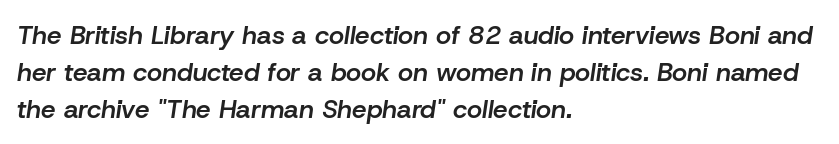
Q: Is the text bold? A: Semi-bold.
Q: Is the text italic (slanted)? A: Yes, it leans right by about 8 degrees.
Q: Is the text underlined? A: No.
Q: How is the paragraph aligned? A: Left-aligned.
Q: Is the spacing between letters normal or unusually wide? A: Normal.
Q: Is the spacing between lines tight, normal or loose? A: Normal.
